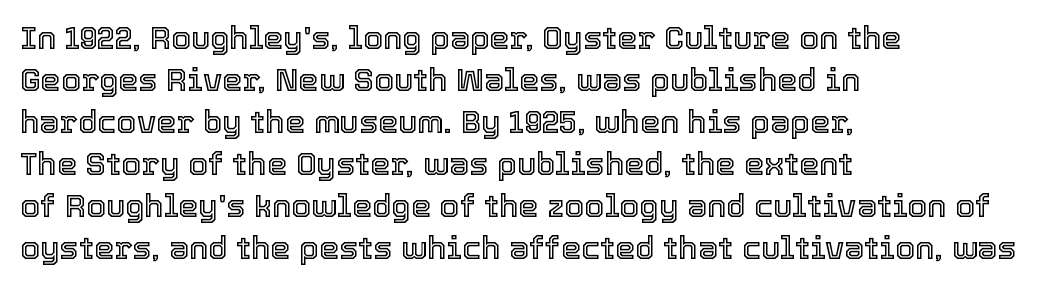
{"italic": "no", "width": "normal", "x_height": "medium", "monospaced": "no", "underline": "no", "align": "left", "line_spacing": "normal", "line_spacing_ratio": 1.31, "letter_spacing": "normal", "letter_spacing_em": 0.0, "glyph_px": 32}
